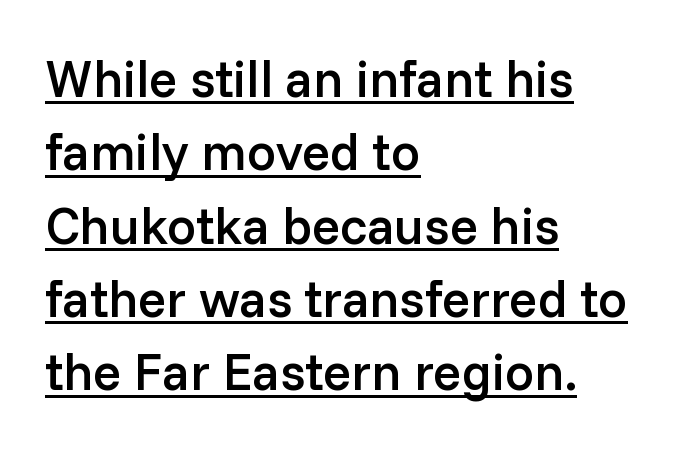
A baseline rule has been typeset under these characters. The rendering anchors every line to the left-hand side. These lines were composed using upright roman letters. Tracking here is standard; glyphs follow each other at the usual distance. Leading: standard.
